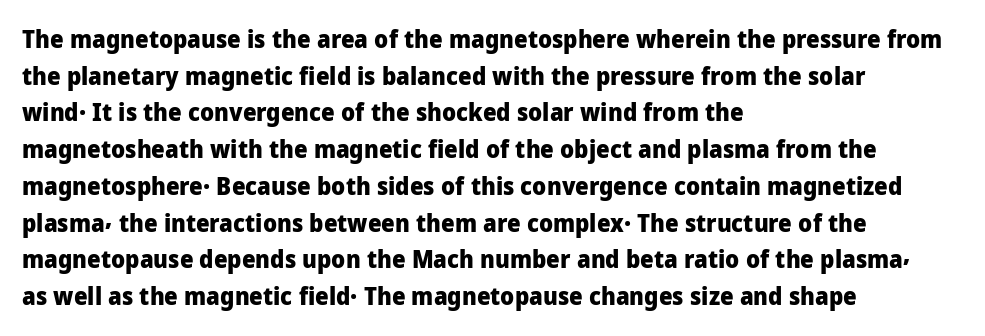
{"italic": "no", "bold": "yes", "underline": "no", "align": "left", "line_spacing": "normal", "line_spacing_ratio": 1.53, "letter_spacing": "normal", "letter_spacing_em": 0.0, "glyph_px": 24}
